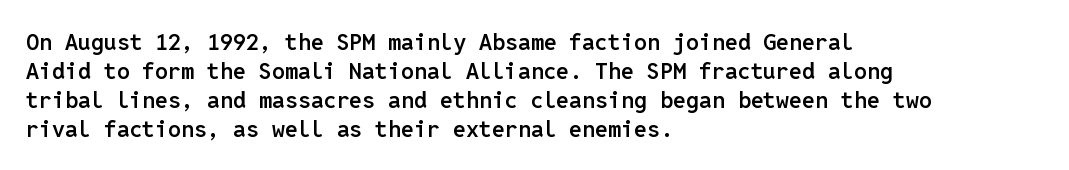
Q: Is the text bold? A: Semi-bold.
Q: Is the text italic (slanted)? A: No, it is upright.
Q: Is the text underlined? A: No.
Q: How is the paragraph aligned? A: Left-aligned.
Q: Is the spacing between letters normal or unusually wide? A: Normal.
Q: Is the spacing between lines tight, normal or loose? A: Normal.
